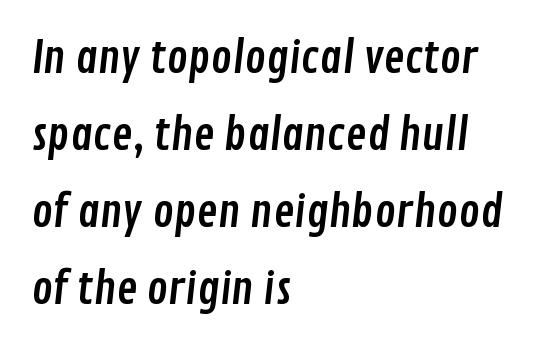
Notice how the passage keeps a crisp vertical edge on the left only. Spacing between characters is what you'd get straight out of the box. Examine the stroke ends and you'll find no serifs. The face used here is proportionally spaced, like ordinary book or web type. Honestly, there is no underline to notice here at all.
